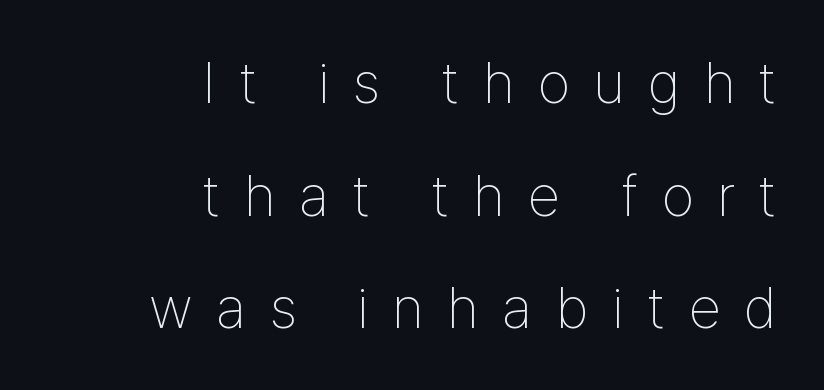
Inter-character spacing is expanded well beyond the font's built-in metrics. The rendering anchors every line to the right-hand side. Upright lettering throughout. The passage shown is typed in a proportional face where columns would drift. The designer dialed line spacing up above the default. Unmarked baselines from the first word to the last.
